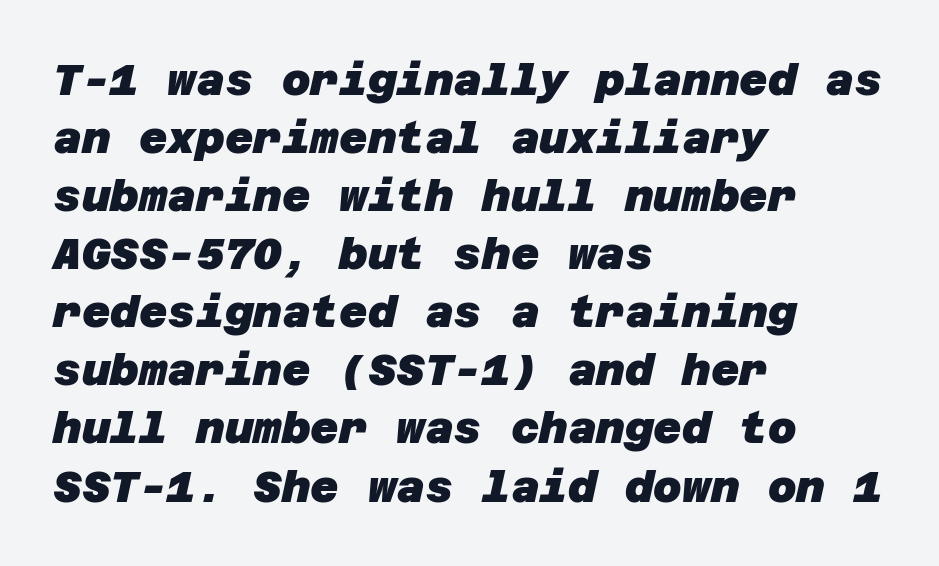
{"serif": "no", "bold": "yes", "weight": "heavy", "width": "normal", "stroke_contrast": "low", "x_height": "large", "underline": "no", "align": "left", "line_spacing": "normal", "line_spacing_ratio": 1.32, "letter_spacing": "normal", "letter_spacing_em": 0.0, "glyph_px": 44}
